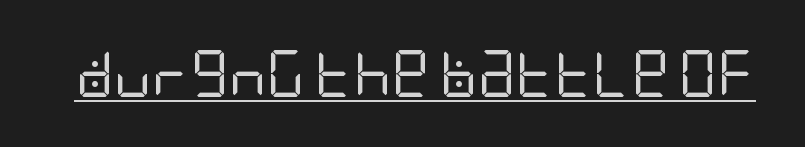
Q: Is the text bold? A: No.
Q: Is the text italic (slanted)? A: No, it is upright.
Q: Is the typeface a serif or a sans-serif typeface? A: Sans-serif.
Q: Is the text underlined? A: Yes.
Q: Is the spacing between letters normal or unusually wide? A: Normal.
Q: Width (condensed, normal, or wide)? A: Condensed.
Q: Stroke contrast? A: Low.
Q: x-height? A: Large.
